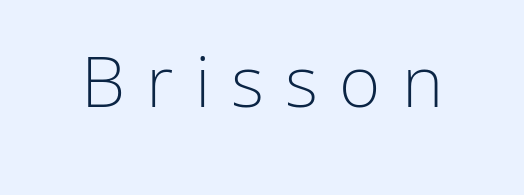
Q: Is the text bold? A: No.
Q: Is the text italic (slanted)? A: No, it is upright.
Q: Is the typeface a serif or a sans-serif typeface? A: Sans-serif.
Q: Is the text underlined? A: No.
Q: Is the spacing between letters normal or unusually wide? A: Unusually wide.
Q: Width (condensed, normal, or wide)? A: Normal.
Q: Stroke contrast? A: Low.
Q: x-height? A: Medium.
Q: Monospaced? A: No.
